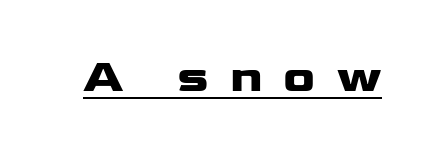
The image shows 47 px heavy, wide sans-serif type, upright; set unusually wide letter spacing (+0.45 em), underlined; low stroke contrast and a medium x-height.
